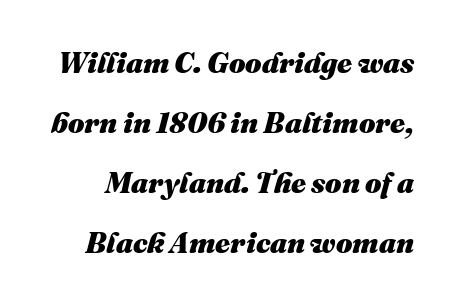
Q: Is the text bold? A: Yes.
Q: Is the text italic (slanted)? A: Yes, it leans right by about 16 degrees.
Q: Is the text underlined? A: No.
Q: Is the spacing between letters normal or unusually wide? A: Normal.
Q: Is the spacing between lines tight, normal or loose? A: Loose.
Q: Width (condensed, normal, or wide)? A: Normal.
Q: Stroke contrast? A: Medium.
Q: x-height? A: Medium.
Q: Monospaced? A: No.
